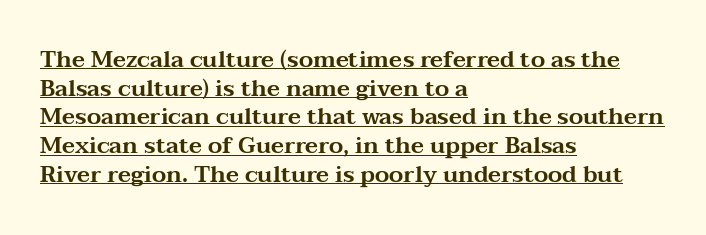
{"italic": "no", "underline": "yes", "align": "left", "line_spacing": "normal", "line_spacing_ratio": 1.25, "letter_spacing": "normal", "letter_spacing_em": 0.0, "glyph_px": 23}
